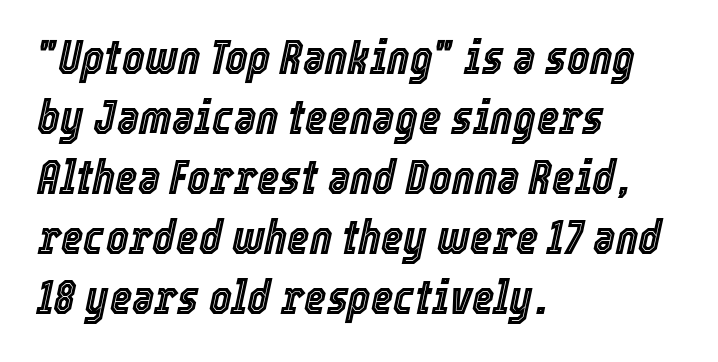
Q: Is the text italic (slanted)? A: Yes, it leans right by about 12 degrees.
Q: Is the text underlined? A: No.
Q: How is the paragraph aligned? A: Left-aligned.
Q: Is the spacing between letters normal or unusually wide? A: Normal.
Q: Is the spacing between lines tight, normal or loose? A: Normal.
Q: Width (condensed, normal, or wide)? A: Condensed.
Q: x-height? A: Medium.
Q: Monospaced? A: No.
